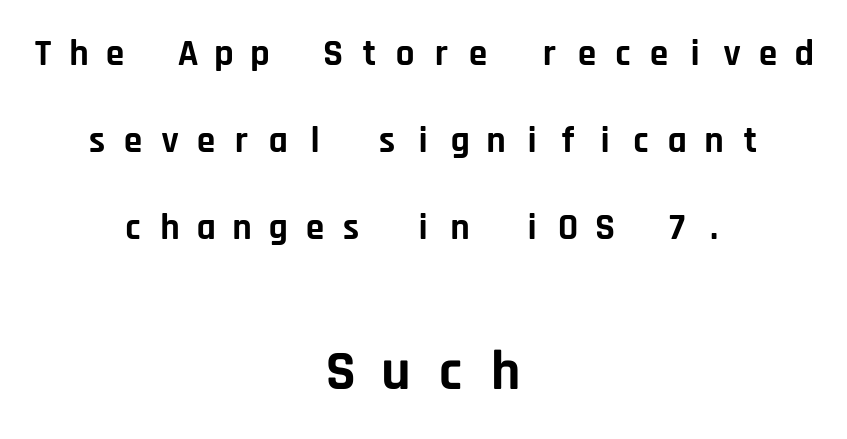
{"serif": "no", "italic": "no", "bold": "yes", "weight": "bold", "width": "normal", "stroke_contrast": "low", "x_height": "large", "monospaced": "yes", "underline": "no", "align": "center", "line_spacing": "loose", "line_spacing_ratio": 2.35, "letter_spacing": "wide", "letter_spacing_em": 0.38, "larger_block": "second", "size_ratio": 1.51, "glyph_px": 56}
